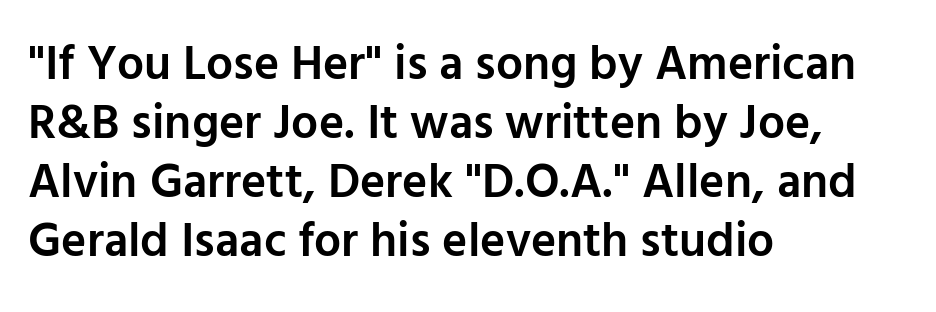
Unlike italic type, these characters show no tilt at all. The passage shown is semibold, sitting just below true bold. Compared with a centered layout, this one pins lines to the left instead. Beneath every word, the page is bare.
